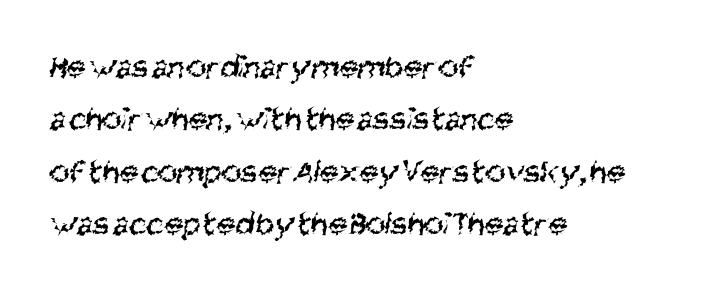
The image shows 34 px regular-weight, condensed sans-serif type; set left-aligned, normal line spacing (1.54x), normal letter spacing, not underlined; medium stroke contrast and a large x-height.
